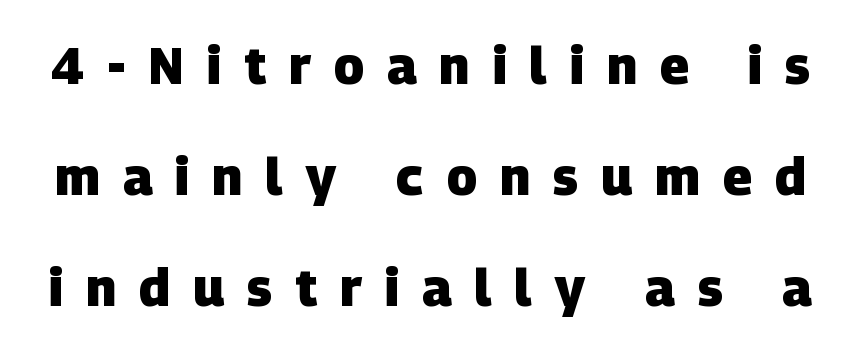
Q: Is the text bold? A: Yes.
Q: Is the typeface a serif or a sans-serif typeface? A: Sans-serif.
Q: Is the text underlined? A: No.
Q: Is the spacing between letters normal or unusually wide? A: Unusually wide.
Q: Is the spacing between lines tight, normal or loose? A: Loose.
Q: Width (condensed, normal, or wide)? A: Normal.
Q: Stroke contrast? A: Low.
Q: x-height? A: Large.
Q: Monospaced? A: No.
